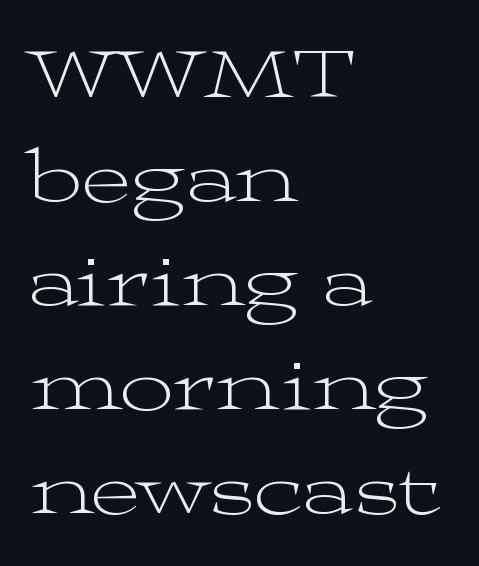
{"serif": "yes", "italic": "no", "bold": "no", "weight": "light", "width": "wide", "stroke_contrast": "medium", "x_height": "medium", "monospaced": "no", "underline": "no", "align": "left", "line_spacing": "normal", "line_spacing_ratio": 1.37, "letter_spacing": "normal", "letter_spacing_em": 0.0, "glyph_px": 76}
